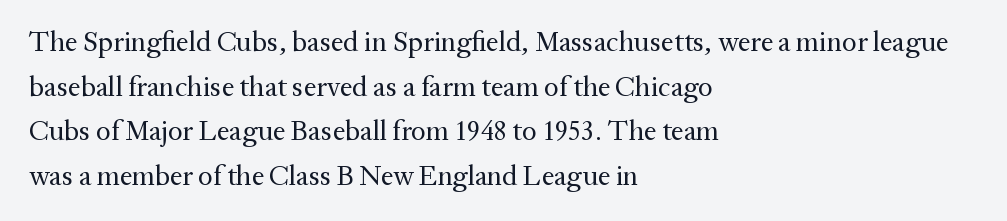
This sample uses an upright cut, with every glyph sitting square on the baseline. Spacing between characters is what you'd get straight out of the box. Note: serifs present on the glyphs. Each letter keeps its own natural width here, so spacing adapts to shape. The line-height multiplier appears to be the usual default. Words float on clear page, feet unadorned.
